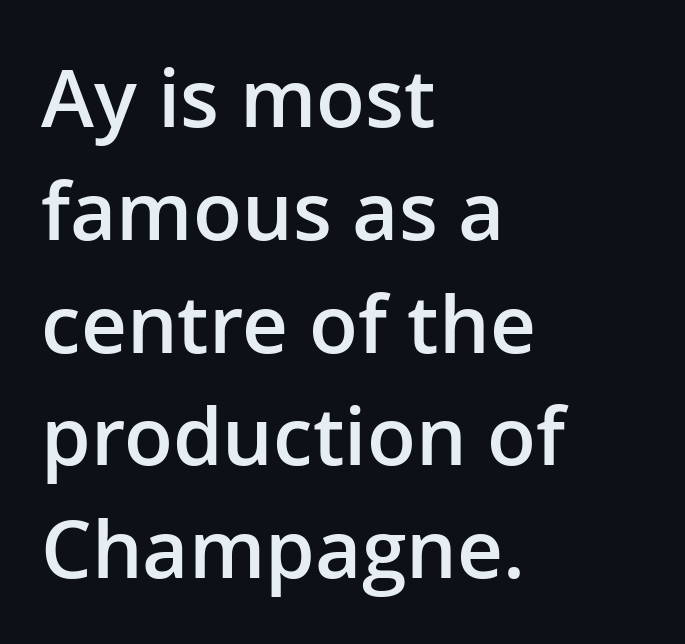
The rendering uses natural spacing where letterforms have individual widths. This rendering uses left alignment, leaving the right contour irregular. Summary of weight: moderately heavy, a semibold. The gap between lines stays unmarked. Leading: standard. The letterforms sit shoulder to shoulder at normal distance.
